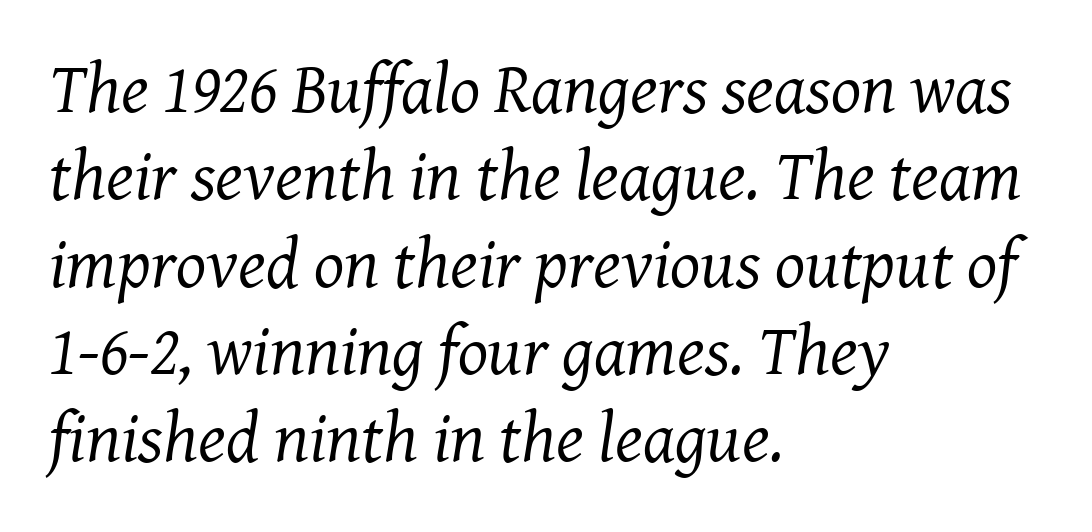
Underline: absent. The typesetting does not lean heavy: it is not bold. The face used here is rendered with its standard letterfit. This is oblique type, the kind used for emphasis or titles.
